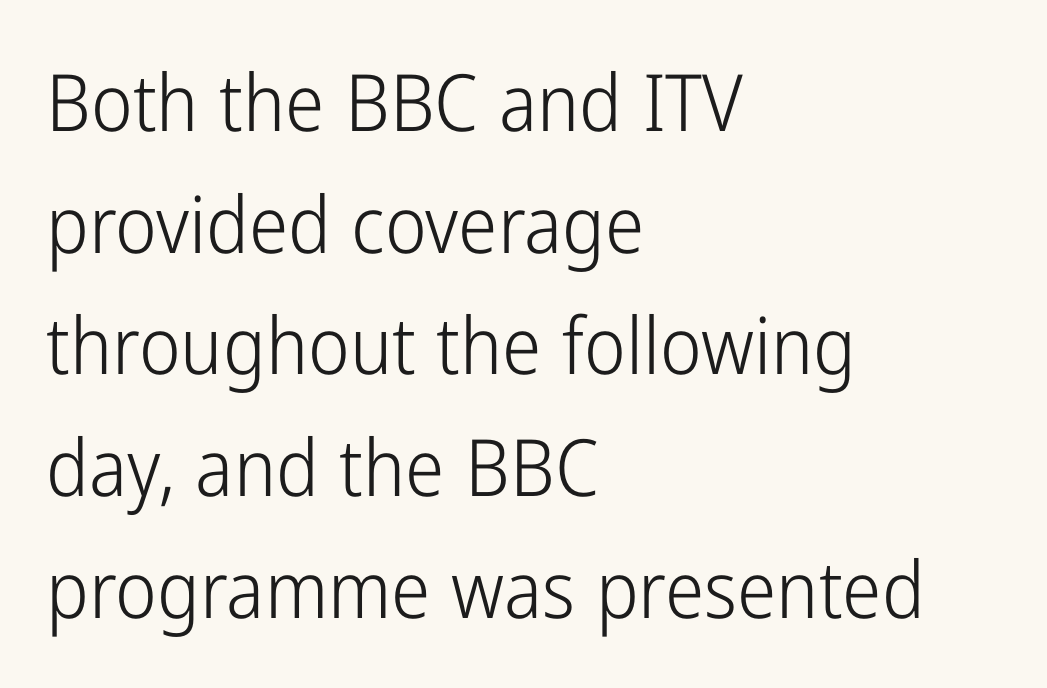
The image shows 79 px light, condensed sans-serif type, upright; set left-aligned, normal line spacing (1.54x), normal letter spacing, not underlined; low stroke contrast and a medium x-height.
